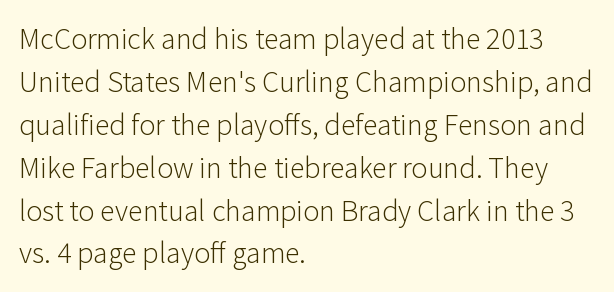
Q: Is the text bold? A: No.
Q: Is the text italic (slanted)? A: No, it is upright.
Q: Is the typeface a serif or a sans-serif typeface? A: Sans-serif.
Q: Is the text underlined? A: No.
Q: How is the paragraph aligned? A: Left-aligned.
Q: Is the spacing between letters normal or unusually wide? A: Normal.
Q: Is the spacing between lines tight, normal or loose? A: Normal.
Q: Width (condensed, normal, or wide)? A: Normal.
Q: Stroke contrast? A: Low.
Q: x-height? A: Medium.
Q: Monospaced? A: No.
